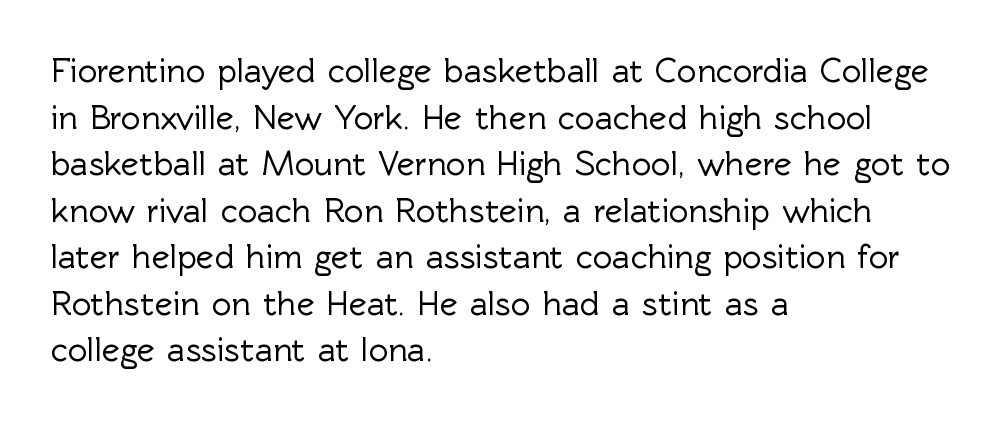
The image shows 34 px sans-serif type, upright; set left-aligned, normal line spacing (1.37x), normal letter spacing, not underlined; a medium x-height.
